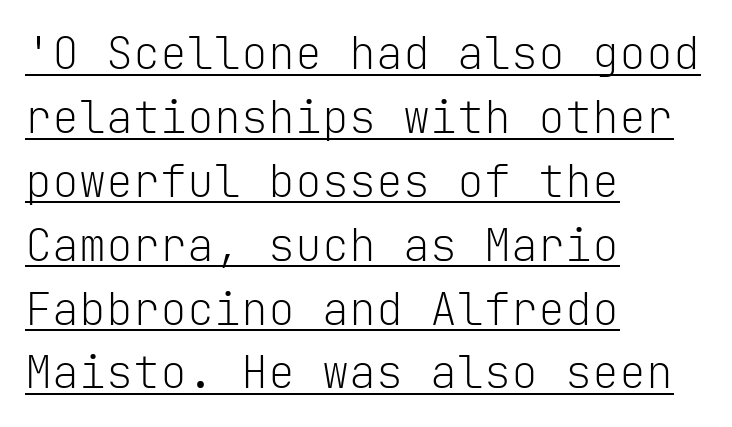
Q: Is the text bold? A: No.
Q: Is the text italic (slanted)? A: No, it is upright.
Q: Is the typeface a serif or a sans-serif typeface? A: Sans-serif.
Q: Is the text underlined? A: Yes.
Q: How is the paragraph aligned? A: Left-aligned.
Q: Is the spacing between letters normal or unusually wide? A: Normal.
Q: Is the spacing between lines tight, normal or loose? A: Normal.
Q: Width (condensed, normal, or wide)? A: Normal.
Q: Stroke contrast? A: Low.
Q: x-height? A: Medium.
Q: Monospaced? A: Yes.
